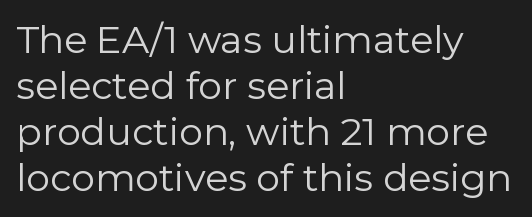
Q: Is the text bold? A: No.
Q: Is the text italic (slanted)? A: No, it is upright.
Q: Is the typeface a serif or a sans-serif typeface? A: Sans-serif.
Q: Is the text underlined? A: No.
Q: How is the paragraph aligned? A: Left-aligned.
Q: Is the spacing between letters normal or unusually wide? A: Normal.
Q: Width (condensed, normal, or wide)? A: Normal.
Q: Stroke contrast? A: Low.
Q: x-height? A: Medium.
Q: Monospaced? A: No.
